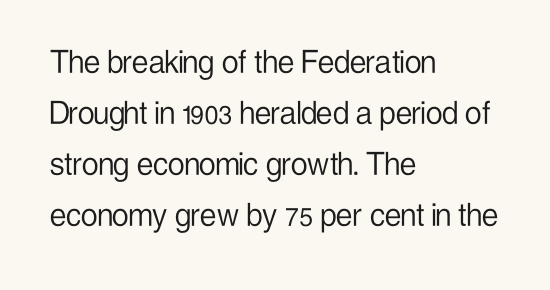
{"serif": "no", "italic": "no", "bold": "no", "weight": "light", "width": "condensed", "stroke_contrast": "low", "x_height": "medium", "monospaced": "no", "underline": "no", "align": "left", "line_spacing": "normal", "line_spacing_ratio": 1.38, "letter_spacing": "normal", "letter_spacing_em": 0.0, "glyph_px": 37}
